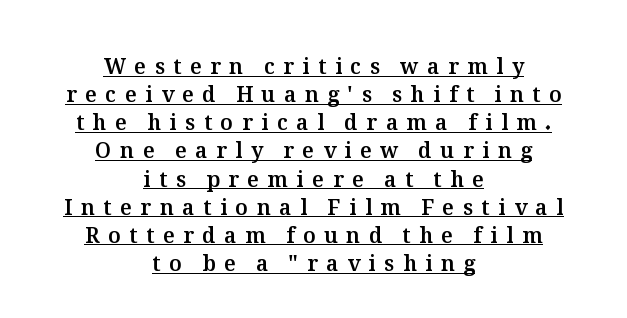
Successive baselines arrive at the customary interval. The axis of the letterforms is exactly vertical. You could only call the tracking loose — the letters float apart. This is underlined copy, the kind a proofreader might mark for attention.
